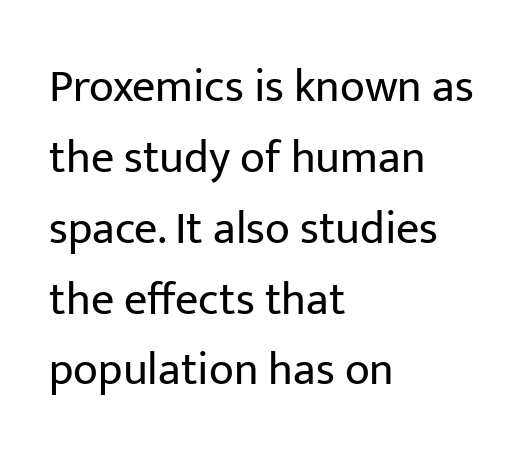
The image shows 46 px regular-weight sans-serif type, upright; set left-aligned, normal line spacing (1.54x), normal letter spacing, not underlined; low stroke contrast and a medium x-height.
